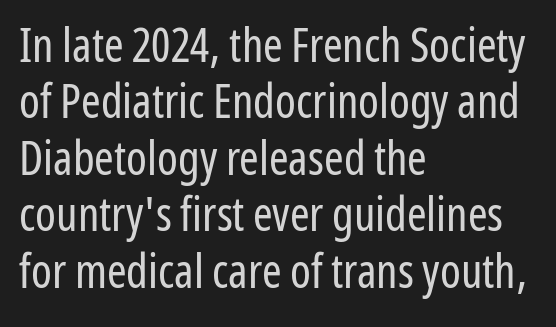
The typeface has the unassuming heft of standard copy or less. Decoration check: the copy has no underline. A classic flush-left, rag-right setting is used for this passage. Caption: standard tracking, unaltered. These lines are rendered in a variable-pitch font.
